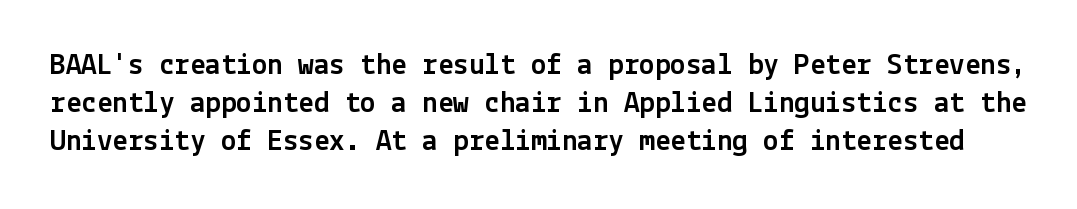
{"serif": "no", "italic": "no", "width": "normal", "x_height": "medium", "underline": "no", "line_spacing_ratio": 1.23, "letter_spacing": "normal", "letter_spacing_em": 0.0, "glyph_px": 31}
